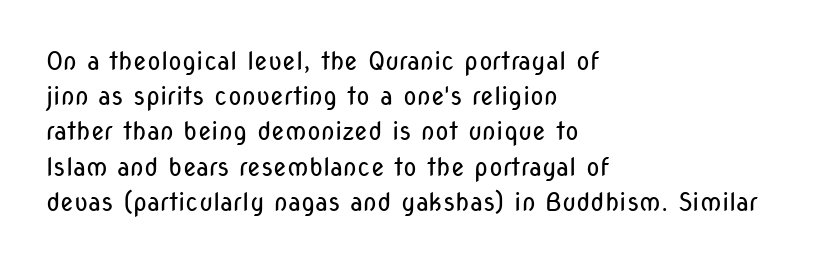
Q: Is the text bold? A: No.
Q: Is the text italic (slanted)? A: No, it is upright.
Q: Is the text underlined? A: No.
Q: How is the paragraph aligned? A: Left-aligned.
Q: Is the spacing between letters normal or unusually wide? A: Normal.
Q: Is the spacing between lines tight, normal or loose? A: Normal.
